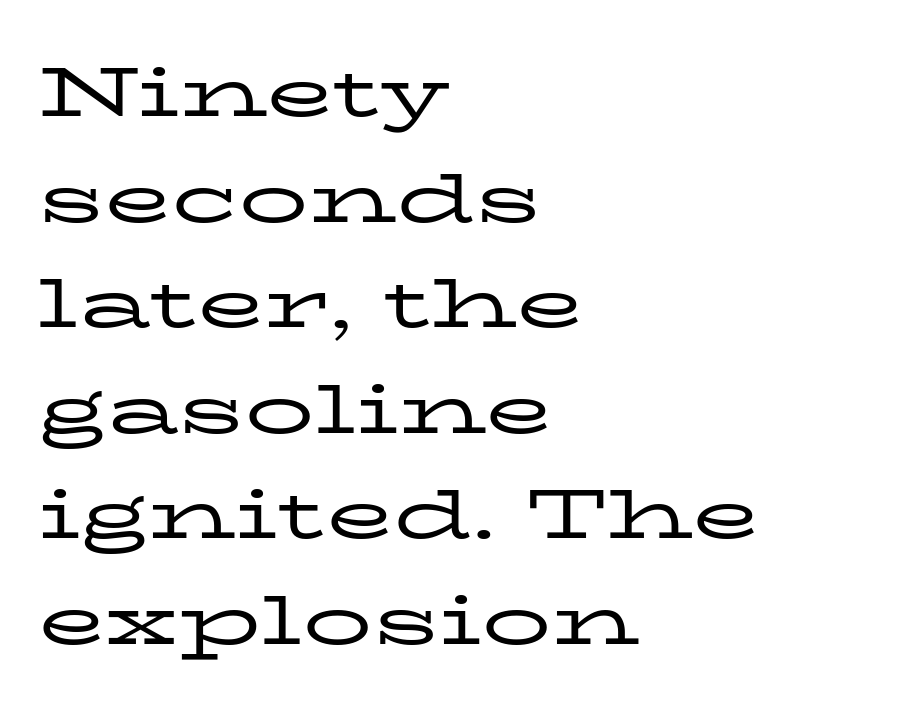
The lines are quadded left. A typesetter would call this leading conventional body-copy spacing. Classification — serif. No heavy texture on the line: the type isn't bold. The letterforms sit shoulder to shoulder at normal distance. Type without underlining.
